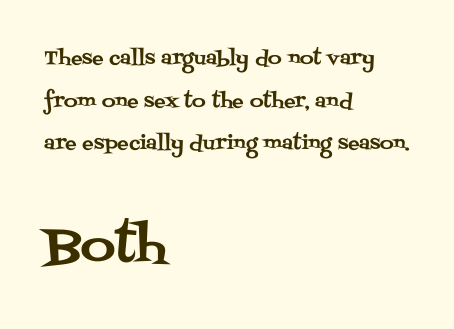
Clear beneath every line of the passage. The lines in this sample share a left origin and differ only in where they stop. How are the letters spaced? Ordinarily, with no added tracking. Reading top to bottom, the characters get bigger at the block break. Regarding serifs, this sample has them.
